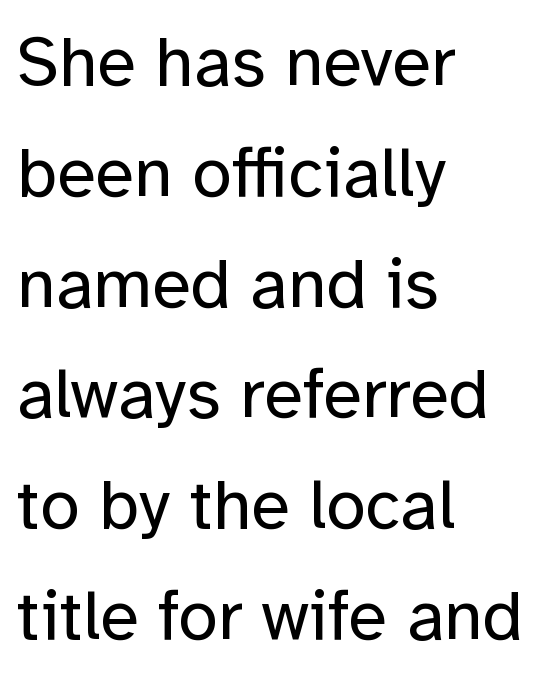
The image shows 71 px regular-weight sans-serif type, upright; set left-aligned, normal line spacing (1.56x), normal letter spacing, not underlined; low stroke contrast and a medium x-height.
